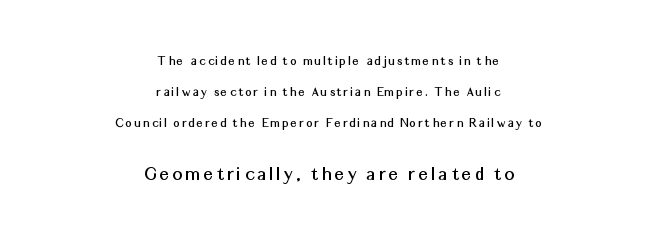
{"italic": "no", "underline": "no", "align": "center", "line_spacing": "loose", "line_spacing_ratio": 2.23, "larger_block": "second", "size_ratio": 1.5, "glyph_px": 21}
